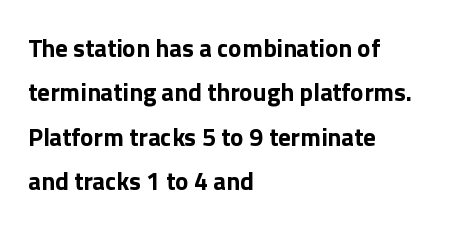
Q: Is the text bold? A: Yes.
Q: Is the text italic (slanted)? A: No, it is upright.
Q: Is the text underlined? A: No.
Q: How is the paragraph aligned? A: Left-aligned.
Q: Is the spacing between letters normal or unusually wide? A: Normal.
